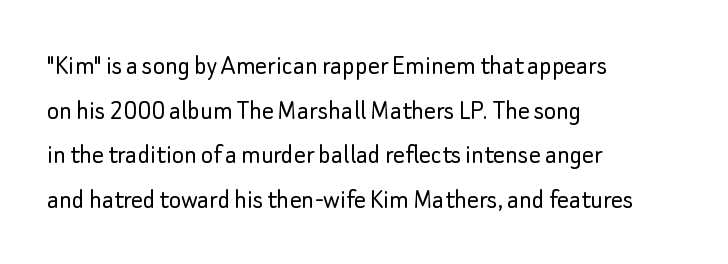
Q: Is the text bold? A: No.
Q: Is the text italic (slanted)? A: No, it is upright.
Q: Is the typeface a serif or a sans-serif typeface? A: Sans-serif.
Q: Is the text underlined? A: No.
Q: How is the paragraph aligned? A: Left-aligned.
Q: Is the spacing between letters normal or unusually wide? A: Normal.
Q: Is the spacing between lines tight, normal or loose? A: Normal.
Q: Width (condensed, normal, or wide)? A: Normal.
Q: Stroke contrast? A: Low.
Q: x-height? A: Small.
Q: Monospaced? A: No.
